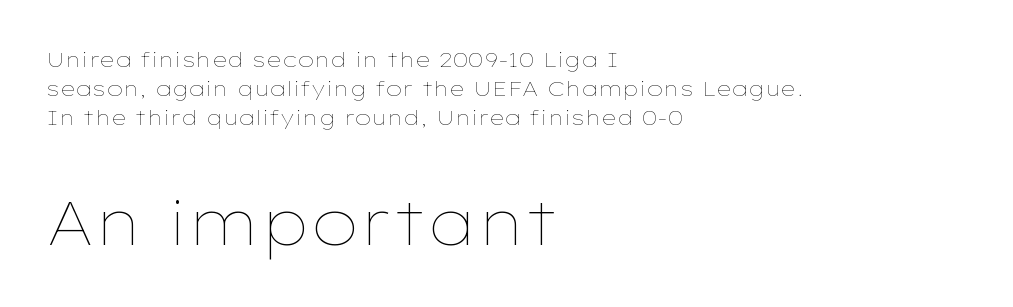
Q: Is the text bold? A: No.
Q: Is the text italic (slanted)? A: No, it is upright.
Q: Is the text underlined? A: No.
Q: How is the paragraph aligned? A: Left-aligned.
Q: Is the spacing between letters normal or unusually wide? A: Normal.
Q: Is the spacing between lines tight, normal or loose? A: Normal.
Q: Which block of text is set in a larger size, the first (top) or the second (bottom)? A: The second (bottom) one.
Q: Width (condensed, normal, or wide)? A: Wide.
Q: Stroke contrast? A: Low.
Q: x-height? A: Medium.
Q: Monospaced? A: No.
